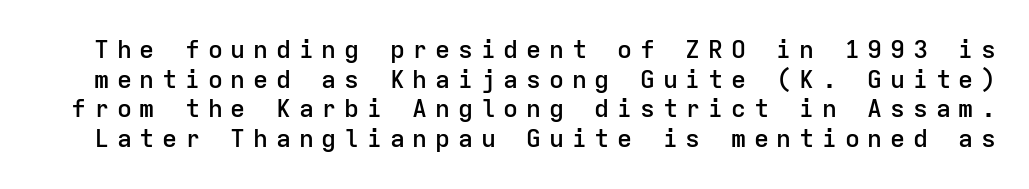
The image shows 25 px text type, upright; set line spacing 1.19x, unusually wide letter spacing (+0.31 em), not underlined.
